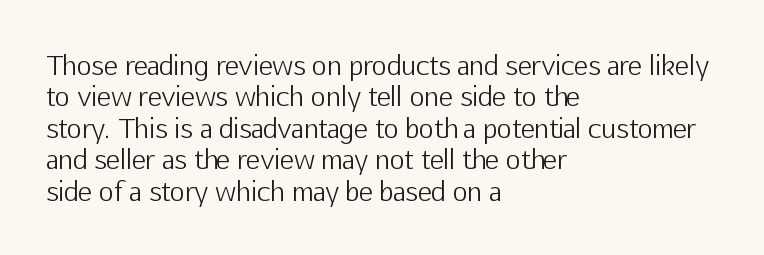
{"italic": "no", "bold": "no", "underline": "no", "align": "left", "line_spacing_ratio": 1.21, "letter_spacing": "normal", "letter_spacing_em": 0.0, "glyph_px": 26}
